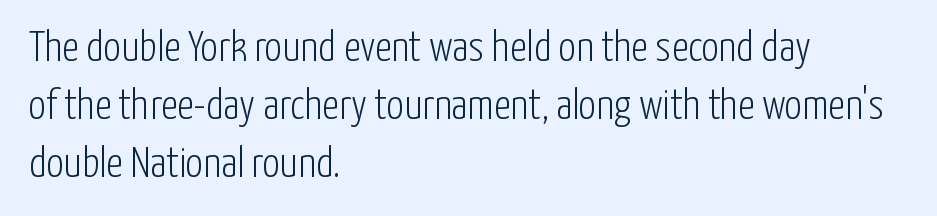
Q: Is the text bold? A: No.
Q: Is the text italic (slanted)? A: No, it is upright.
Q: Is the typeface a serif or a sans-serif typeface? A: Sans-serif.
Q: Is the text underlined? A: No.
Q: How is the paragraph aligned? A: Left-aligned.
Q: Is the spacing between letters normal or unusually wide? A: Normal.
Q: Is the spacing between lines tight, normal or loose? A: Normal.
Q: Width (condensed, normal, or wide)? A: Condensed.
Q: Stroke contrast? A: Low.
Q: x-height? A: Medium.
Q: Monospaced? A: No.
